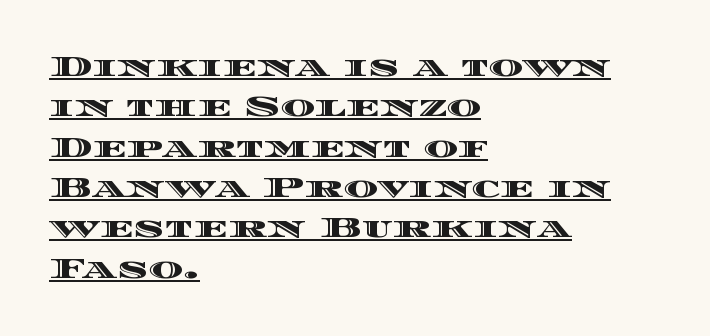
Is there any slant? The stems are plumb. Does the copy run flush right? No — it runs flush left. What decoration does the sample have? An underline. Is the letter spacing exaggerated? No — it looks like the ordinary default. Line spacing here is normal. This sample has the flowing, uneven cadence of proportional lettering.
